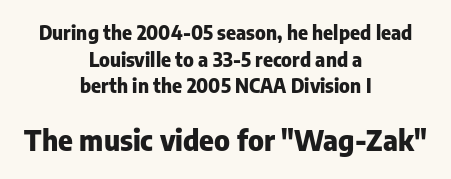
Rows of type keep a routine distance in the vertical direction. This sample uses plain, unmodified letter spacing. This layout puts the modest block above and the oversized block below. Check where the strokes stop: nothing finishes them off — pure sans. If you drew a line through each stem, it would be perfectly vertical.
